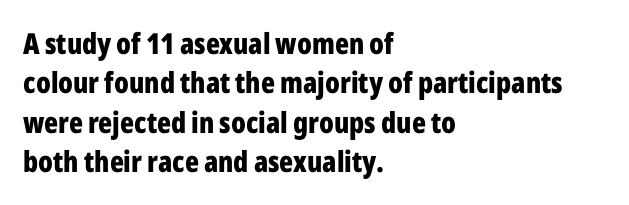
The image shows 29 px bold, condensed sans-serif type, upright; set left-aligned, normal line spacing (1.36x), normal letter spacing, not underlined; low stroke contrast and a medium x-height.
